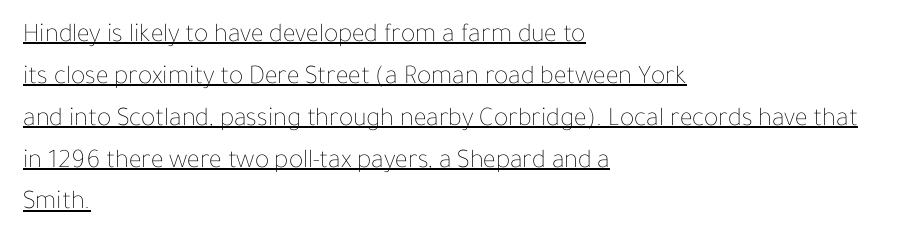
Quick note: not italic, upright. This sample uses plain, unmodified letter spacing. No extra ink here — the face is not bold. The words here are underlined.
